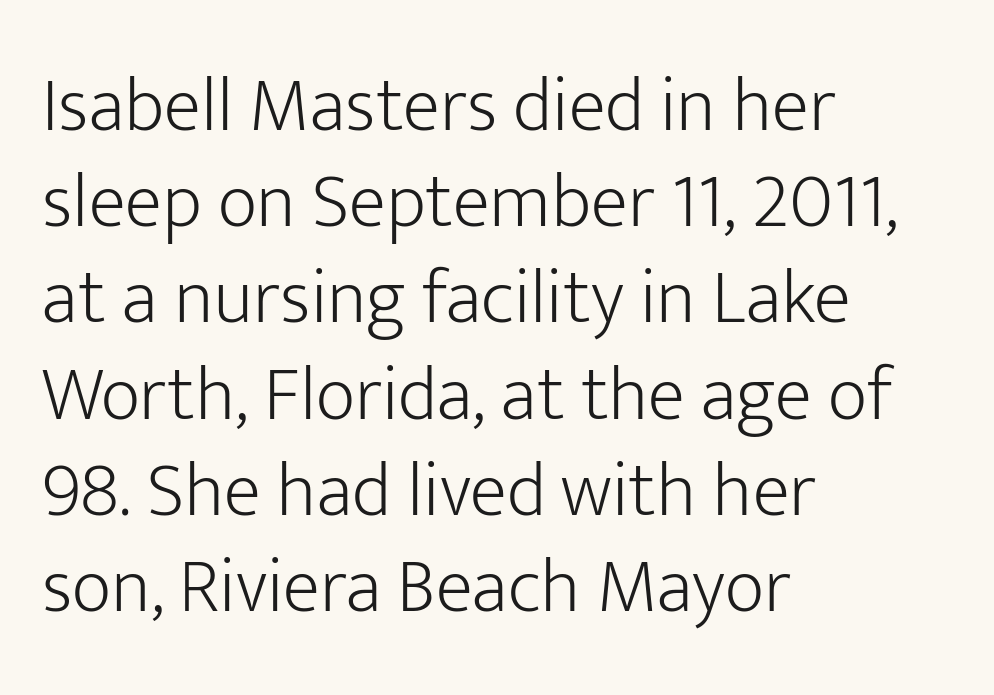
Classification — sans serif. On a weight scale, this lands at 450 or below. Tall strokes in this sample are plumb rather than angled. The typesetter chose a ragged-right arrangement here. Inter-character spacing is left at the font's built-in metrics. Do the characters align in a grid? No, the font is proportional.
